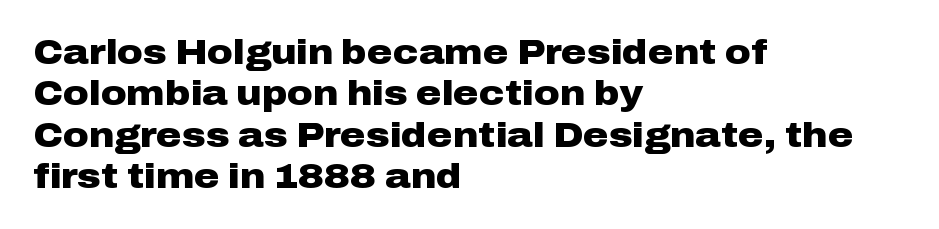
The image shows 35 px heavy, wide sans-serif type, upright; set left-aligned, line spacing 1.18x, normal letter spacing, not underlined; low stroke contrast and a medium x-height.
